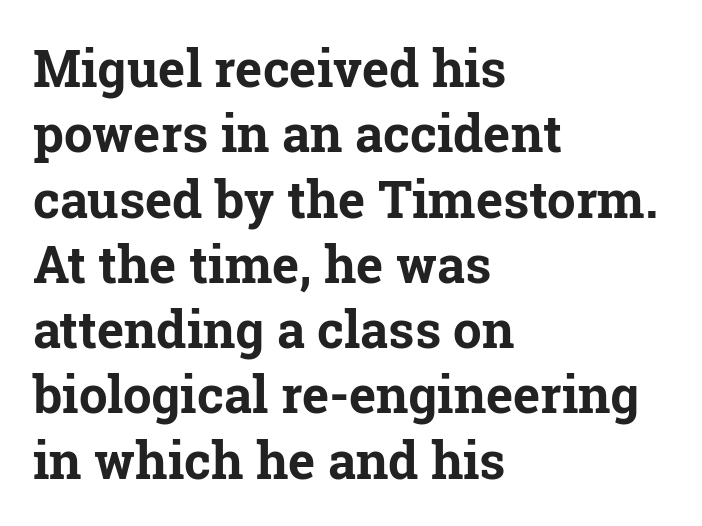
Q: Is the text bold? A: Yes.
Q: Is the text italic (slanted)? A: No, it is upright.
Q: Is the typeface a serif or a sans-serif typeface? A: Serif.
Q: Is the text underlined? A: No.
Q: How is the paragraph aligned? A: Left-aligned.
Q: Is the spacing between letters normal or unusually wide? A: Normal.
Q: Is the spacing between lines tight, normal or loose? A: Normal.
Q: Width (condensed, normal, or wide)? A: Normal.
Q: Stroke contrast? A: Low.
Q: x-height? A: Medium.
Q: Monospaced? A: No.
